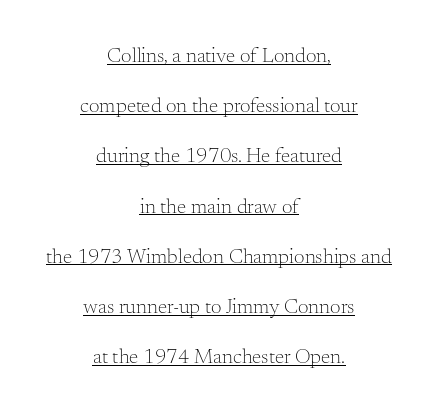
Q: Is the text bold? A: No.
Q: Is the text italic (slanted)? A: No, it is upright.
Q: Is the text underlined? A: Yes.
Q: How is the paragraph aligned? A: Centered.
Q: Is the spacing between letters normal or unusually wide? A: Normal.
Q: Is the spacing between lines tight, normal or loose? A: Loose.
